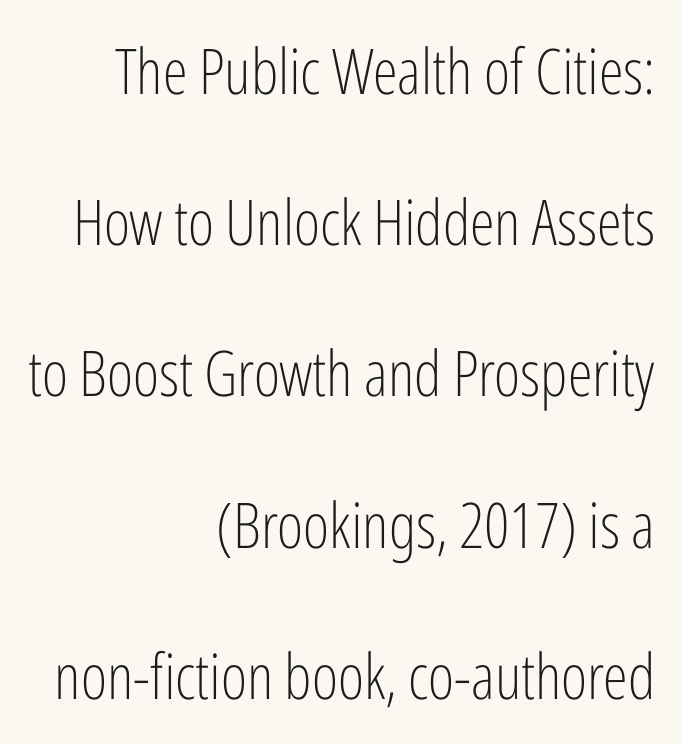
{"serif": "no", "italic": "no", "bold": "no", "weight": "light", "width": "condensed", "stroke_contrast": "low", "x_height": "medium", "monospaced": "no", "underline": "no", "align": "right", "line_spacing": "loose", "line_spacing_ratio": 2.4, "letter_spacing": "normal", "letter_spacing_em": 0.0, "glyph_px": 63}
